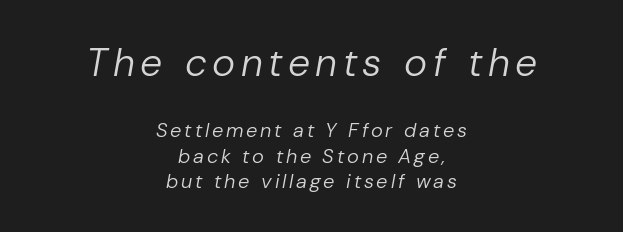
{"italic": "yes", "lean": "right", "slant_degrees": 10, "bold": "no", "weight": "regular", "width": "normal", "stroke_contrast": "low", "x_height": "medium", "monospaced": "no", "underline": "no", "align": "center", "line_spacing": "normal", "line_spacing_ratio": 1.26, "larger_block": "first", "size_ratio": 1.95, "glyph_px": 39}
